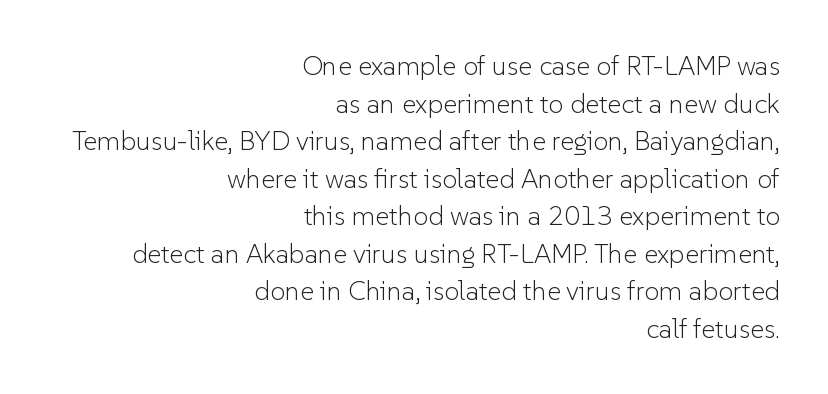
{"italic": "no", "bold": "no", "underline": "no", "align": "right", "line_spacing": "normal", "line_spacing_ratio": 1.39, "letter_spacing": "normal", "letter_spacing_em": 0.0, "glyph_px": 27}
